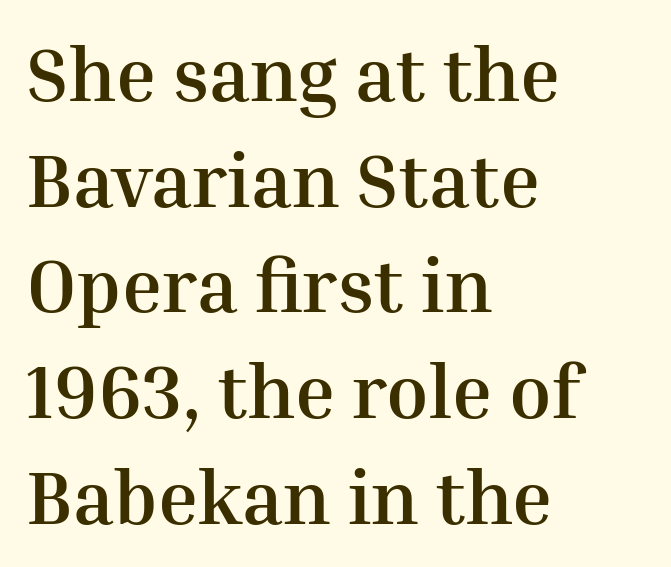
{"serif": "yes", "italic": "no", "bold": "yes", "weight": "semibold", "width": "normal", "stroke_contrast": "medium", "x_height": "medium", "monospaced": "no", "underline": "no", "align": "left", "line_spacing": "normal", "line_spacing_ratio": 1.39, "letter_spacing": "normal", "letter_spacing_em": 0.0, "glyph_px": 76}
